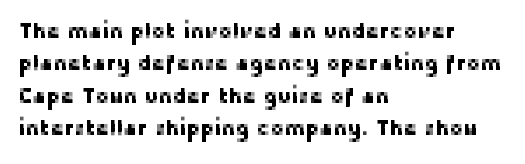
Q: Is the text italic (slanted)? A: No, it is upright.
Q: Is the text underlined? A: No.
Q: How is the paragraph aligned? A: Left-aligned.
Q: Is the spacing between letters normal or unusually wide? A: Normal.
Q: Is the spacing between lines tight, normal or loose? A: Normal.
